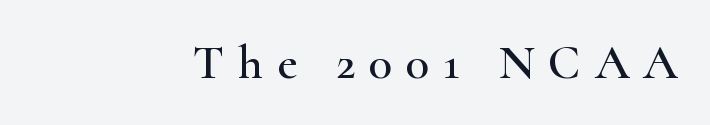
The image shows 49 px wide serif type, upright; set unusually wide letter spacing (+0.28 em), not underlined; high stroke contrast and a small x-height.
